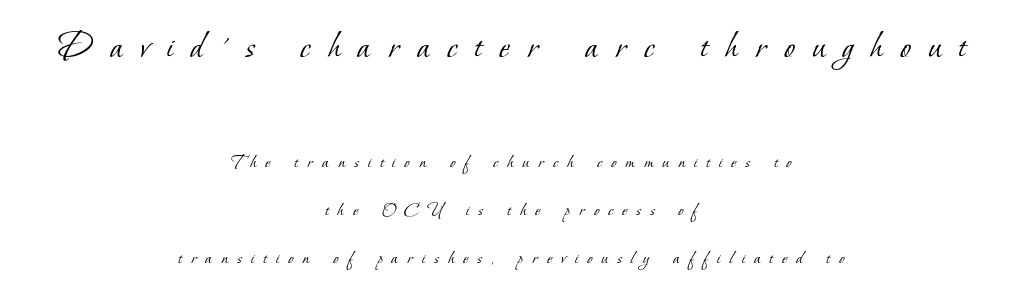
Q: Is the text bold? A: No.
Q: Is the typeface a serif or a sans-serif typeface? A: Serif.
Q: Is the text underlined? A: No.
Q: How is the paragraph aligned? A: Centered.
Q: Is the spacing between letters normal or unusually wide? A: Unusually wide.
Q: Is the spacing between lines tight, normal or loose? A: Loose.
Q: Which block of text is set in a larger size, the first (top) or the second (bottom)? A: The first (top) one.
Q: Width (condensed, normal, or wide)? A: Normal.
Q: Stroke contrast? A: Low.
Q: x-height? A: Small.
Q: Monospaced? A: No.
